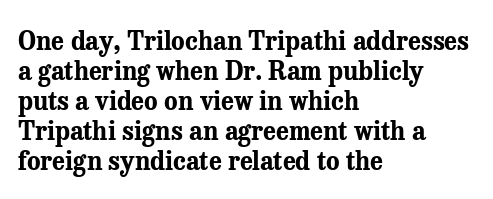
Default kerning and tracking; the words read as compact shapes. The letters stand upright; this is a roman face. Pretty heavy lettering here — definitely bold. The words here are not underlined.
